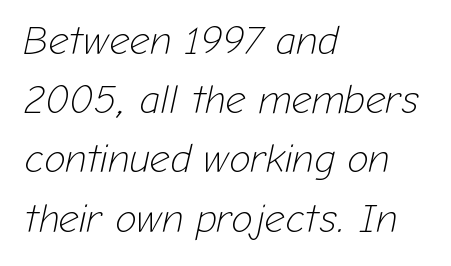
{"italic": "yes", "lean": "right", "slant_degrees": 12, "bold": "no", "weight": "light", "width": "normal", "stroke_contrast": "low", "x_height": "medium", "monospaced": "no", "underline": "no", "align": "left", "line_spacing": "normal", "line_spacing_ratio": 1.48, "letter_spacing": "normal", "letter_spacing_em": 0.0, "glyph_px": 40}
